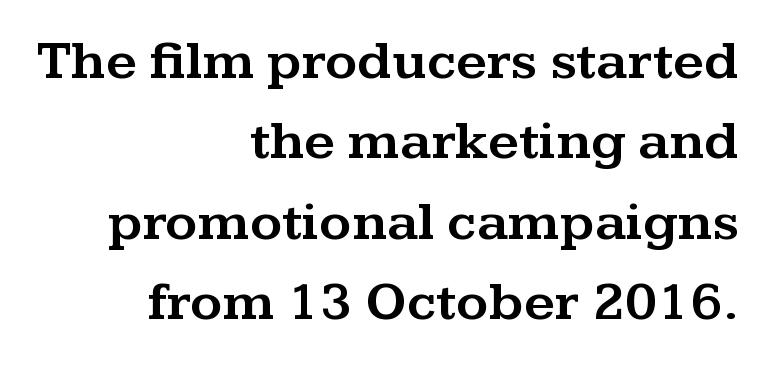
The image shows 55 px wide serif type, upright; set right-aligned, normal line spacing (1.46x), normal letter spacing, not underlined; medium stroke contrast and a medium x-height.
